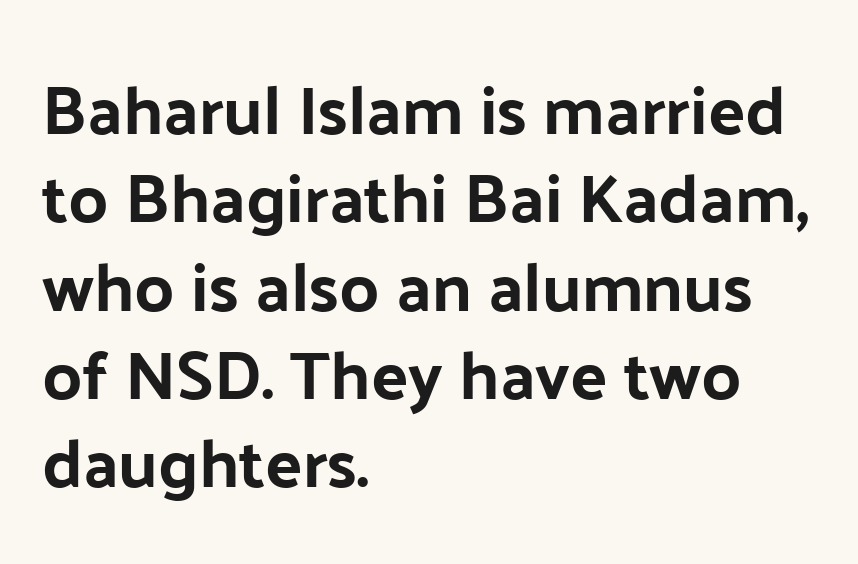
The strokes are fattened all the way to bold. Normally led — the rows are evenly, conventionally spaced. The letters sit at their default tracking, neither squeezed nor spread. Do the characters align in a grid? No, the font is proportional. The setting favours the left margin, as ordinary paragraphs usually do. No italicization has been applied; the sample stays upright.
